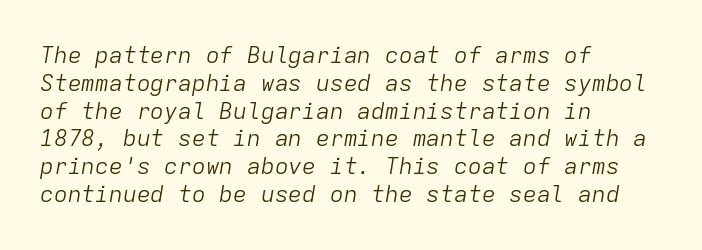
Only glyphs here, with clear space below each row. Line beginnings align vertically; line endings do not. Stroke mass is kept to a normal reading level or below. Characters follow at the spacing the type designer built in. The letters are slanted; this is an italic face.
